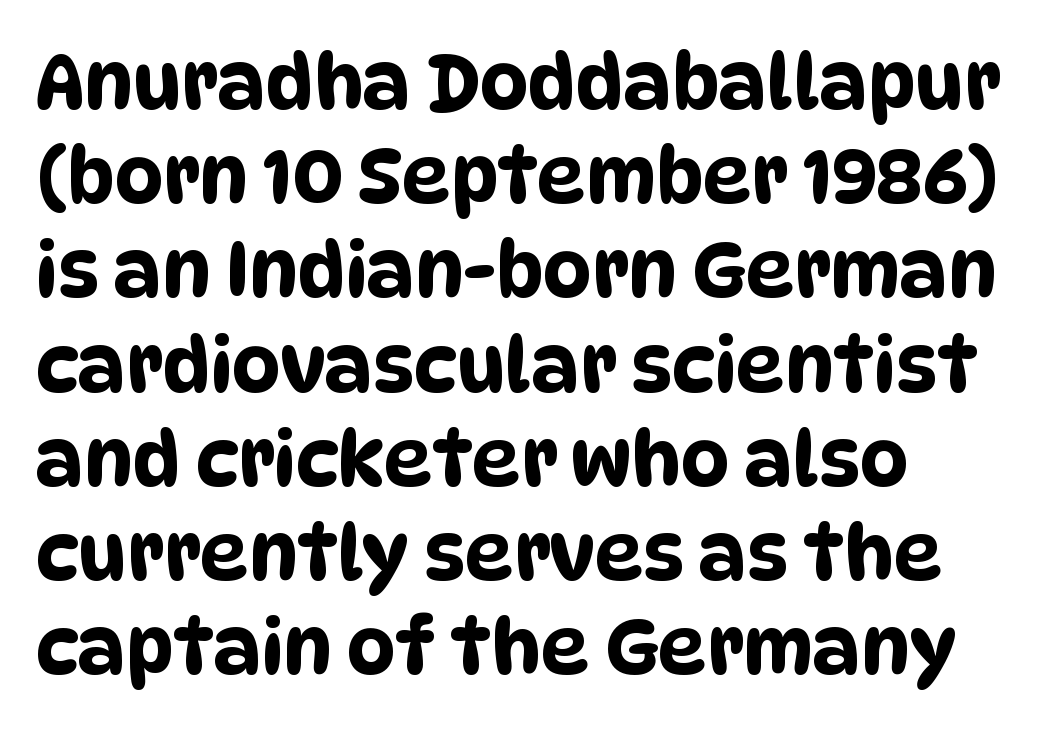
{"serif": "no", "width": "condensed", "stroke_contrast": "low", "x_height": "large", "monospaced": "no", "underline": "no", "align": "left", "line_spacing_ratio": 1.24, "letter_spacing": "normal", "letter_spacing_em": 0.0, "glyph_px": 76}
